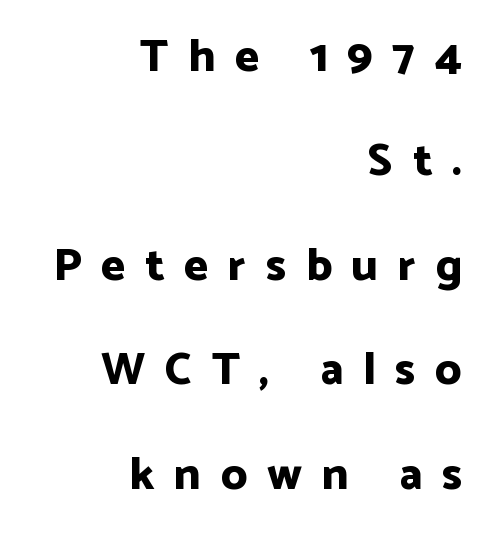
The image shows 46 px bold sans-serif type, upright; set right-aligned, loose line spacing (2.27x), unusually wide letter spacing (+0.43 em), not underlined; low stroke contrast and a medium x-height.
